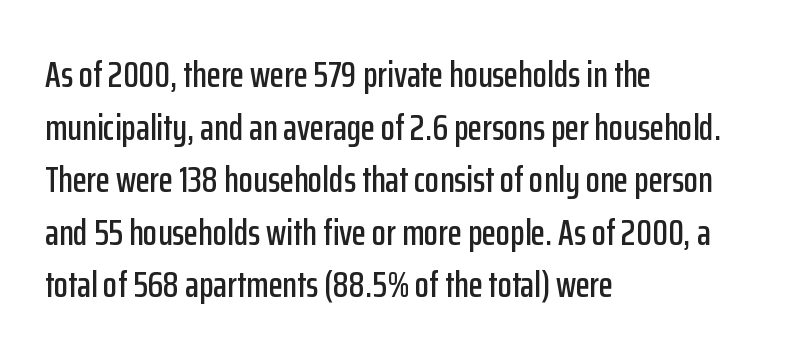
{"serif": "no", "italic": "no", "width": "condensed", "stroke_contrast": "low", "x_height": "medium", "monospaced": "no", "underline": "no", "align": "left", "line_spacing": "normal", "line_spacing_ratio": 1.42, "letter_spacing": "normal", "letter_spacing_em": 0.0, "glyph_px": 37}
